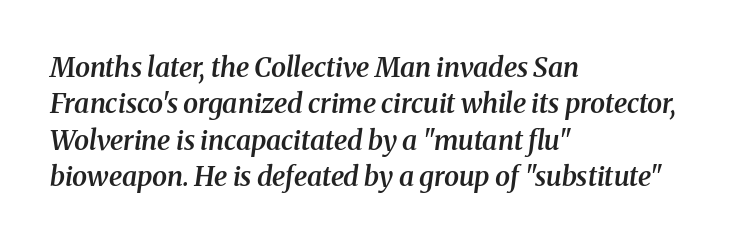
The text carries the slant typical of an italic or oblique font. Students, note that the glyphs here touch the page at normal intervals. Lines of text with bare space underneath. Evenly set lines give the paragraph a standard silhouette.
